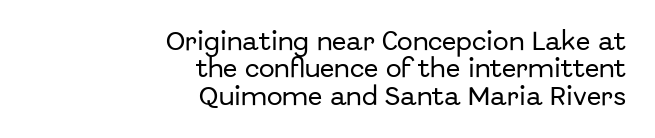
The image shows 21 px text type, upright; set right-aligned, normal line spacing (1.3x), normal letter spacing, not underlined.
